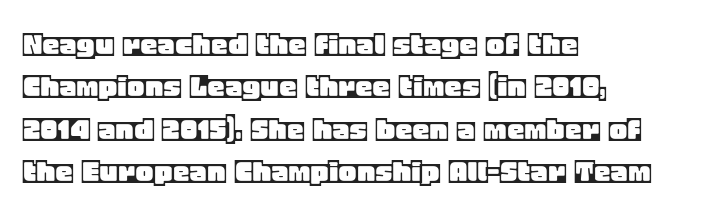
Proportional: the letters do not fall into vertical columns. Spacing between characters is what you'd get straight out of the box. Anything drawn beneath the words? Only blank space. The setting favours the left margin, as ordinary paragraphs usually do. In terms of posture, this sample is upright.
